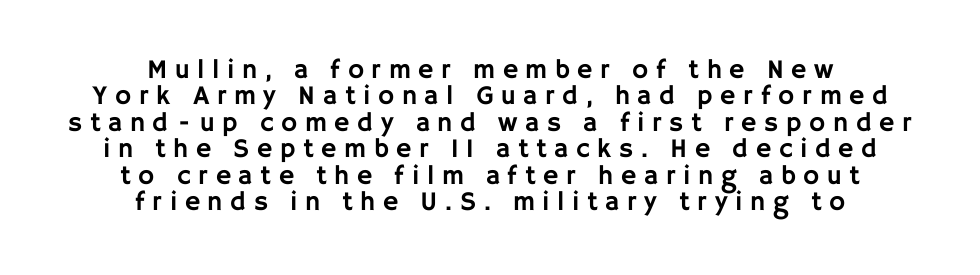
Q: Is the text italic (slanted)? A: No, it is upright.
Q: Is the text underlined? A: No.
Q: How is the paragraph aligned? A: Centered.
Q: Is the spacing between letters normal or unusually wide? A: Unusually wide.
Q: Is the spacing between lines tight, normal or loose? A: Tight.
